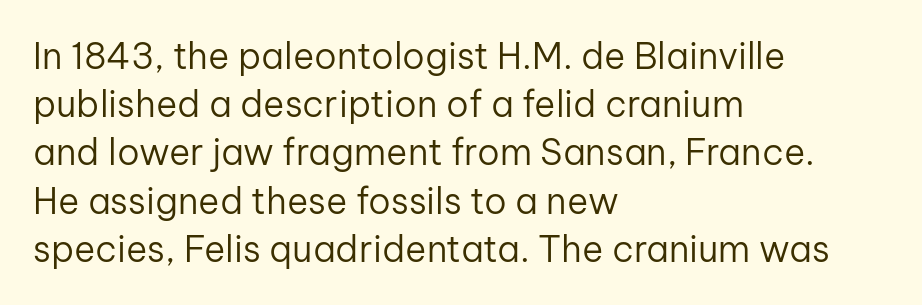
The image shows 36 px regular-weight sans-serif type, upright; set left-aligned, normal line spacing (1.34x), normal letter spacing, not underlined; low stroke contrast and a medium x-height.
